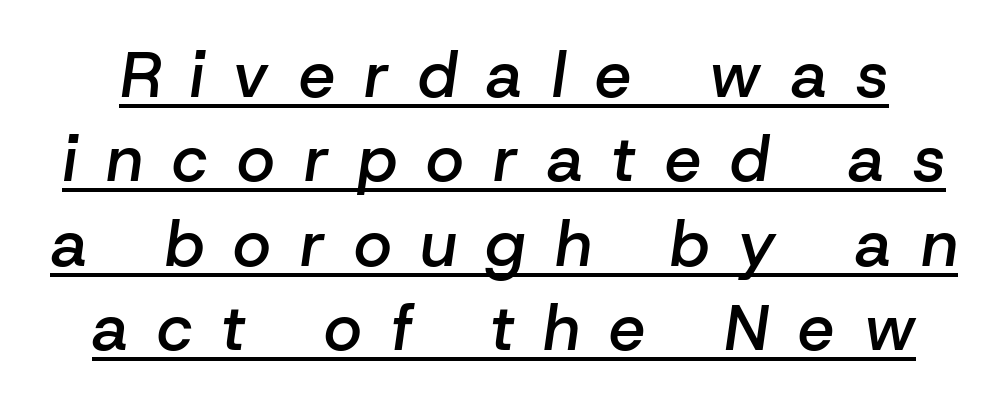
The image shows 65 px semibold type, italic (leaning right); set normal line spacing (1.3x), unusually wide letter spacing (+0.45 em), underlined; low stroke contrast and a medium x-height.
